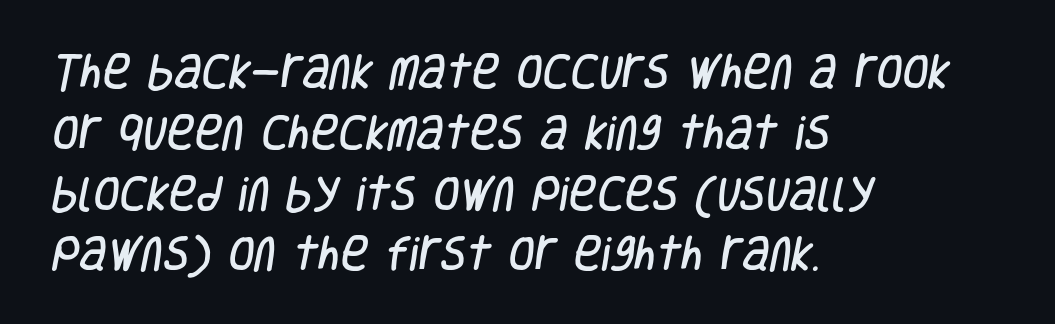
The image shows 38 px condensed sans-serif type; set left-aligned, normal line spacing (1.6x), normal letter spacing, not underlined; low stroke contrast and a large x-height.
